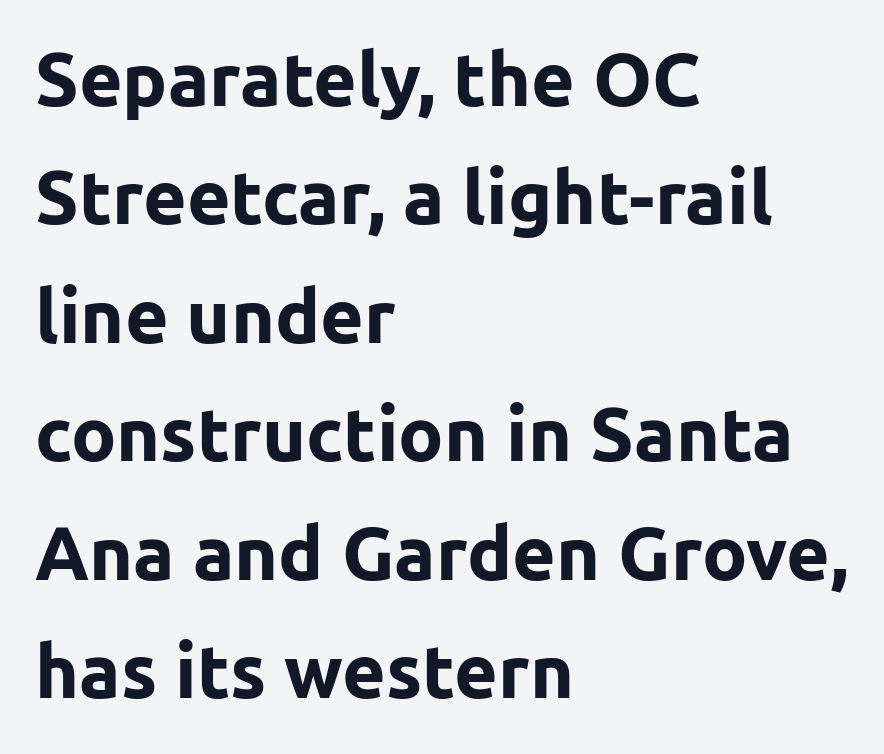
{"serif": "no", "italic": "no", "bold": "yes", "weight": "bold", "width": "normal", "stroke_contrast": "low", "x_height": "medium", "monospaced": "no", "underline": "no", "align": "left", "line_spacing": "normal", "line_spacing_ratio": 1.58, "letter_spacing": "normal", "letter_spacing_em": 0.0, "glyph_px": 75}
